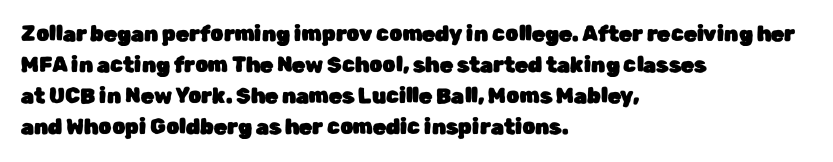
{"italic": "no", "underline": "no", "align": "left", "line_spacing": "normal", "line_spacing_ratio": 1.48, "letter_spacing": "normal", "letter_spacing_em": 0.0, "glyph_px": 21}
